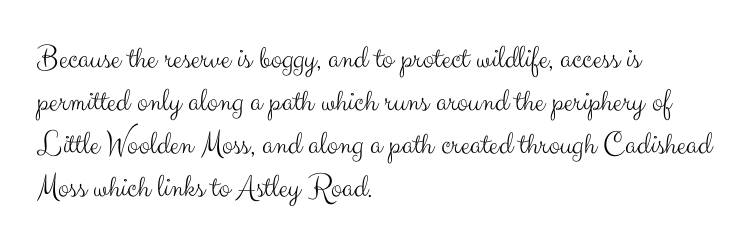
The image shows 33 px light sans-serif type; set left-aligned, normal line spacing (1.3x), normal letter spacing, not underlined; medium stroke contrast and a small x-height.
